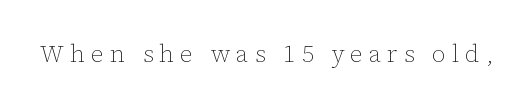
No extra ink here — the face is not bold. The tracking jumps out immediately: characters are airy and widely separated. The letters stand upright; this is a roman face. Has an underline been added? It has not.
